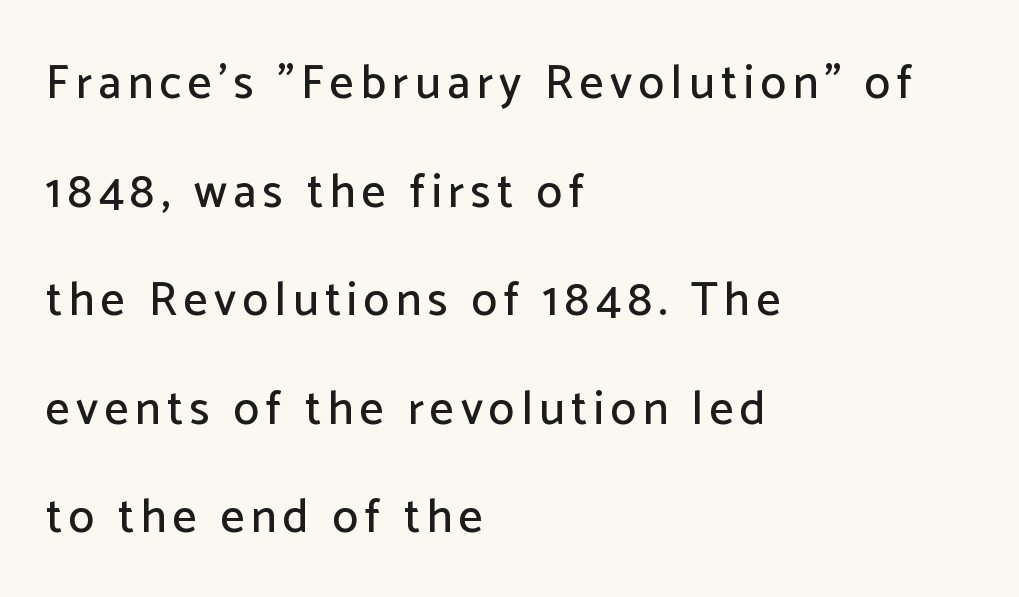
The face used here is a sans, in the tradition of grotesques and geometrics. Here the designer chose a conventional face with non-uniform glyph widths. This sample trades compactness for vertical openness between lines. Any mark beneath the type? The region is blank. Horizontal alignment here is leftward, the default for most running prose.
